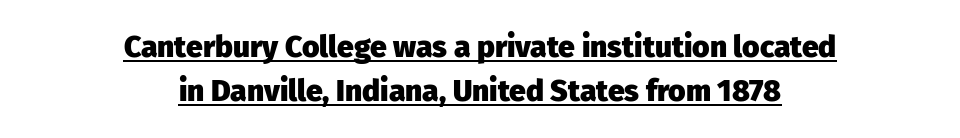
The image shows 30 px heavy sans-serif type, upright; set centered, normal line spacing (1.47x), normal letter spacing, underlined; low stroke contrast and a medium x-height.
